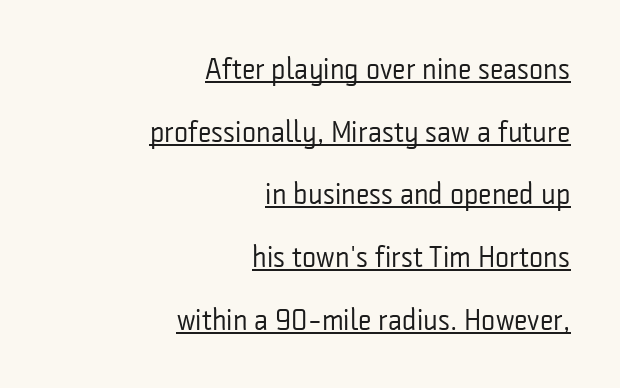
The image shows 30 px regular-weight, condensed sans-serif type, upright; set right-aligned, loose line spacing (2.09x), normal letter spacing, underlined; low stroke contrast and a medium x-height.
